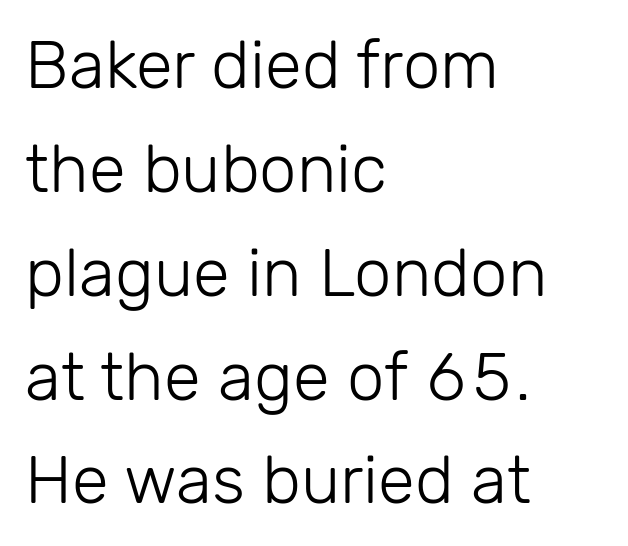
Q: Is the text bold? A: No.
Q: Is the text italic (slanted)? A: No, it is upright.
Q: Is the typeface a serif or a sans-serif typeface? A: Sans-serif.
Q: Is the text underlined? A: No.
Q: How is the paragraph aligned? A: Left-aligned.
Q: Is the spacing between letters normal or unusually wide? A: Normal.
Q: Is the spacing between lines tight, normal or loose? A: Normal.
Q: Width (condensed, normal, or wide)? A: Normal.
Q: Stroke contrast? A: Low.
Q: x-height? A: Medium.
Q: Monospaced? A: No.
